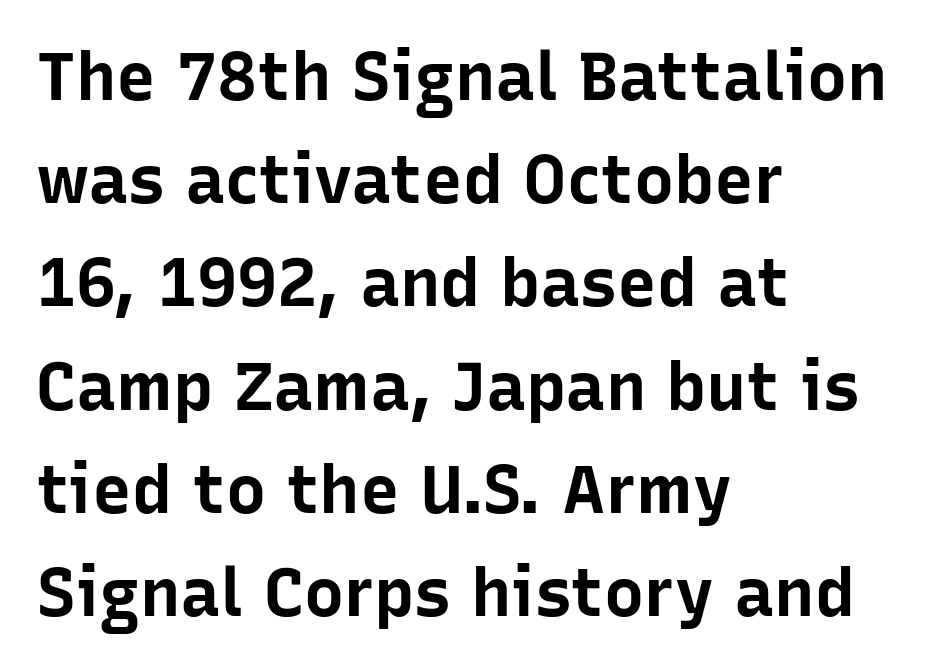
{"serif": "no", "italic": "no", "bold": "yes", "weight": "bold", "width": "normal", "stroke_contrast": "low", "x_height": "medium", "monospaced": "no", "underline": "no", "align": "left", "line_spacing": "normal", "line_spacing_ratio": 1.54, "letter_spacing": "normal", "letter_spacing_em": 0.0, "glyph_px": 67}
